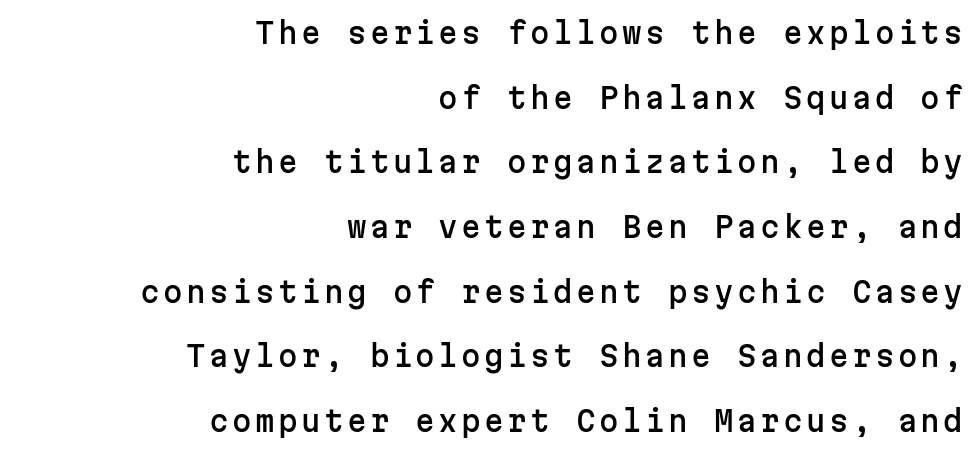
{"serif": "no", "italic": "no", "width": "normal", "stroke_contrast": "low", "x_height": "medium", "monospaced": "yes", "underline": "no", "align": "right", "line_spacing": "loose", "line_spacing_ratio": 2.31, "glyph_px": 28}
